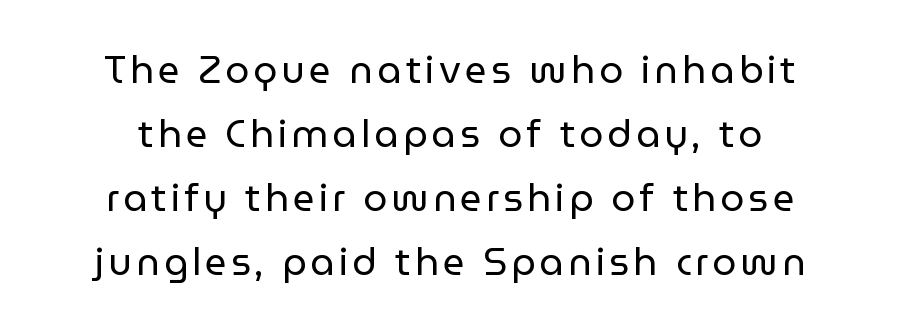
Casual observation: everything's sitting right in the middle. The weight tops out at a normal text grade. If you drew a line through each stem, it would be perfectly vertical. The text was rendered using a sans face with plain stroke endings. Rows of type keep a routine distance in the vertical direction. Note the varied advance widths — an 'i' is clearly narrower than an 'm'.
